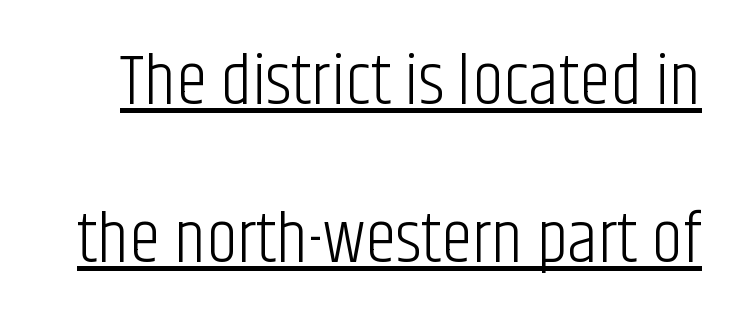
{"serif": "no", "italic": "no", "bold": "no", "weight": "light", "width": "condensed", "stroke_contrast": "low", "x_height": "large", "monospaced": "no", "underline": "yes", "line_spacing": "loose", "line_spacing_ratio": 2.23, "letter_spacing": "normal", "letter_spacing_em": 0.0, "glyph_px": 71}
